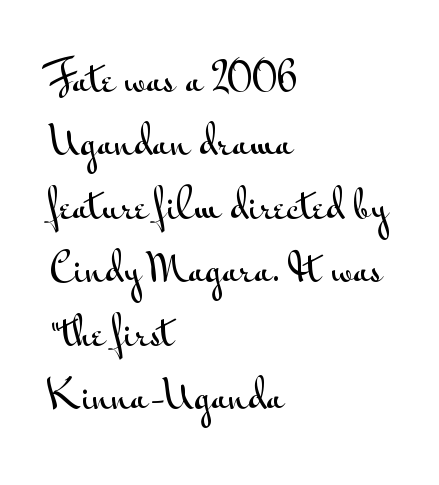
The image shows 38 px wide sans-serif type; set left-aligned, normal line spacing (1.67x), normal letter spacing, not underlined; medium stroke contrast and a small x-height.
